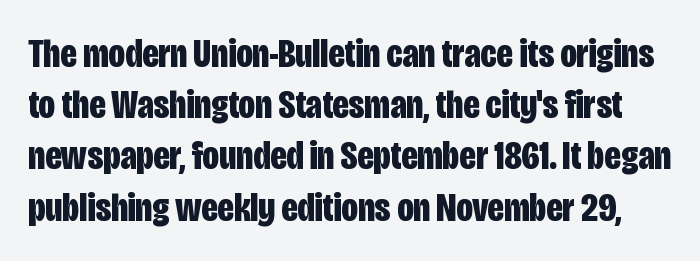
The image shows 41 px bold, condensed sans-serif type, upright; set normal line spacing (1.25x), normal letter spacing, not underlined; low stroke contrast and a large x-height.
